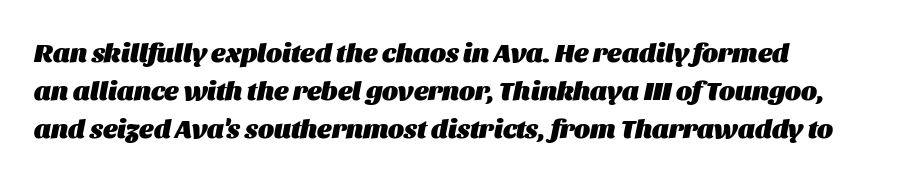
Q: Is the text bold? A: Yes.
Q: Is the text italic (slanted)? A: Yes, it leans right by about 11 degrees.
Q: Is the text underlined? A: No.
Q: Is the spacing between letters normal or unusually wide? A: Normal.
Q: Is the spacing between lines tight, normal or loose? A: Normal.
